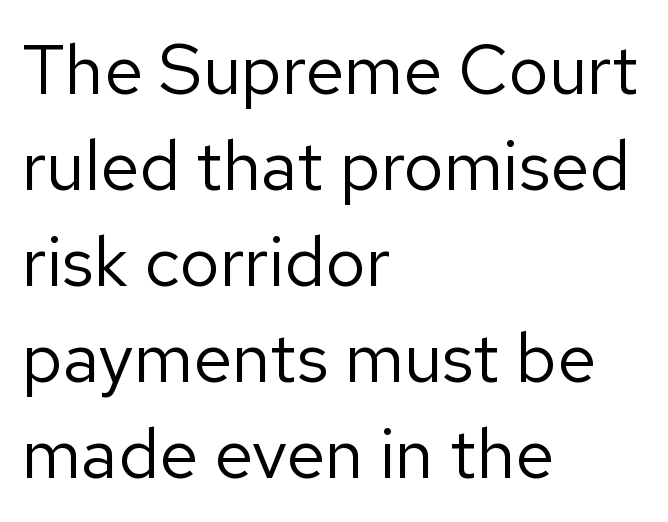
The image shows 70 px regular-weight sans-serif type, upright; set left-aligned, normal line spacing (1.37x), normal letter spacing, not underlined; low stroke contrast and a medium x-height.
